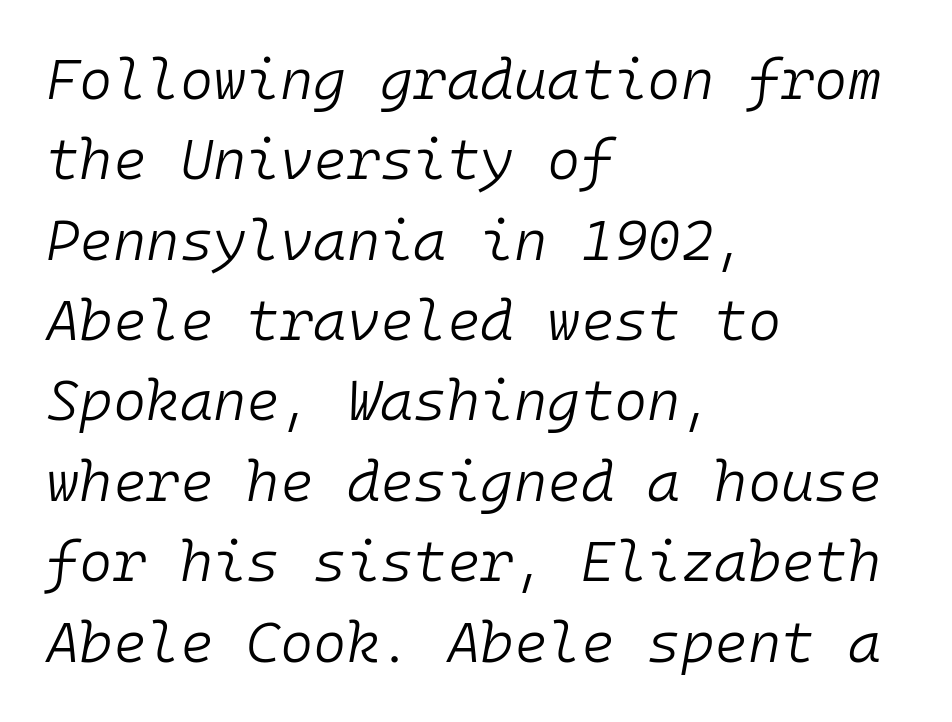
{"italic": "yes", "lean": "right", "slant_degrees": 10, "bold": "no", "weight": "light", "width": "normal", "stroke_contrast": "low", "x_height": "medium", "monospaced": "yes", "underline": "no", "align": "left", "line_spacing": "normal", "line_spacing_ratio": 1.41, "letter_spacing": "normal", "letter_spacing_em": 0.0, "glyph_px": 57}
